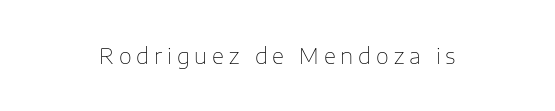
Tracking here is generous; glyphs stand well apart from one another. The baseline area is clear. This reads as an unemphasized weight, regular at the heaviest. This sample uses an upright cut, with every glyph sitting square on the baseline.
